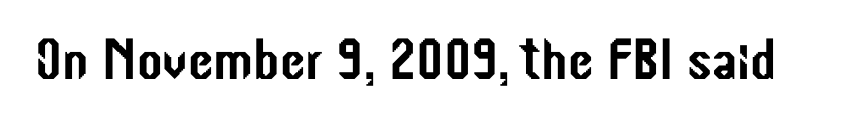
Q: Is the text italic (slanted)? A: No, it is upright.
Q: Is the typeface a serif or a sans-serif typeface? A: Sans-serif.
Q: Is the text underlined? A: No.
Q: Is the spacing between letters normal or unusually wide? A: Normal.
Q: Width (condensed, normal, or wide)? A: Condensed.
Q: Stroke contrast? A: Low.
Q: x-height? A: Medium.
Q: Monospaced? A: No.
